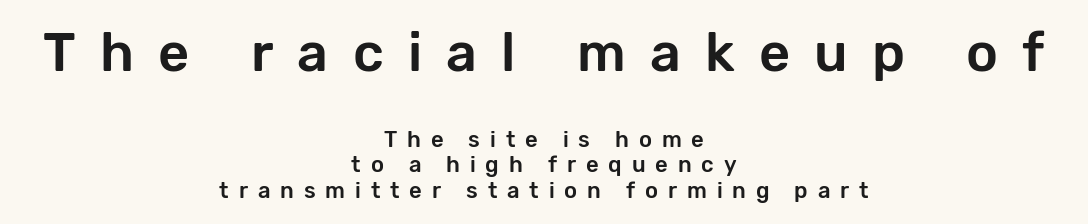
The image shows 54 px sans-serif type, upright; set centered, line spacing 1.16x, unusually wide letter spacing (+0.45 em), not underlined; the first (top) block is 2.45x larger; low stroke contrast and a medium x-height.
